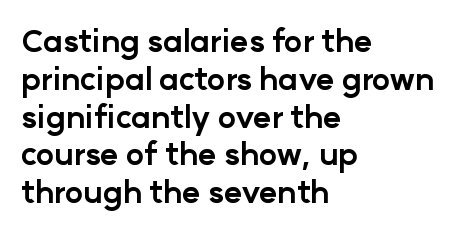
The image shows 31 px bold sans-serif type, upright; set left-aligned, line spacing 1.22x, normal letter spacing, not underlined; low stroke contrast and a medium x-height.
